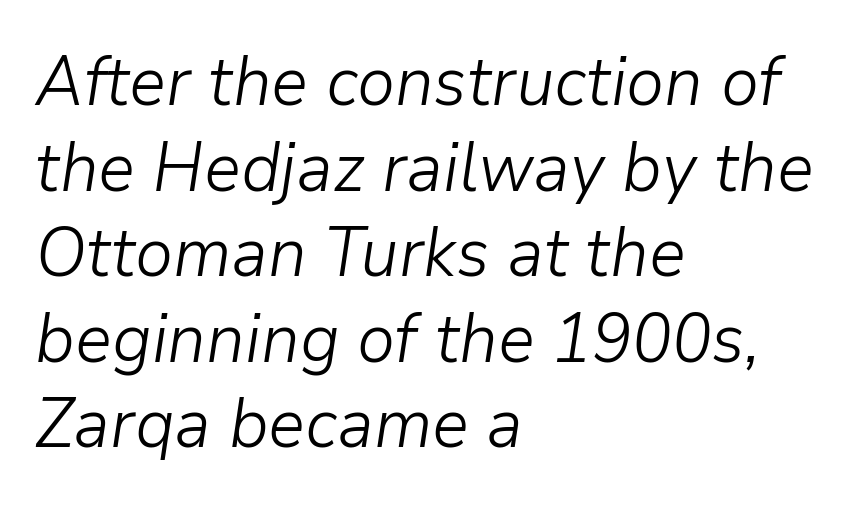
The image shows 69 px light type, italic (leaning right); set left-aligned, line spacing 1.24x, normal letter spacing, not underlined; low stroke contrast and a medium x-height.
